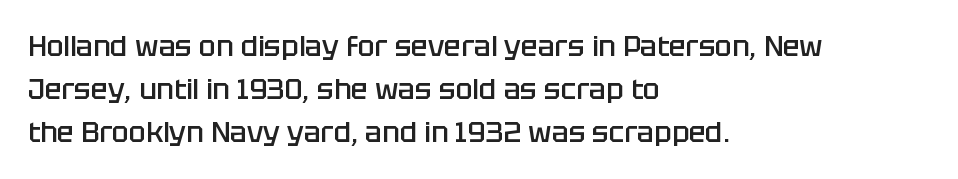
{"serif": "no", "italic": "no", "bold": "semi", "weight": "semibold", "width": "normal", "stroke_contrast": "low", "x_height": "large", "monospaced": "no", "underline": "no", "align": "left", "line_spacing": "normal", "line_spacing_ratio": 1.53, "letter_spacing": "normal", "letter_spacing_em": 0.0, "glyph_px": 28}
